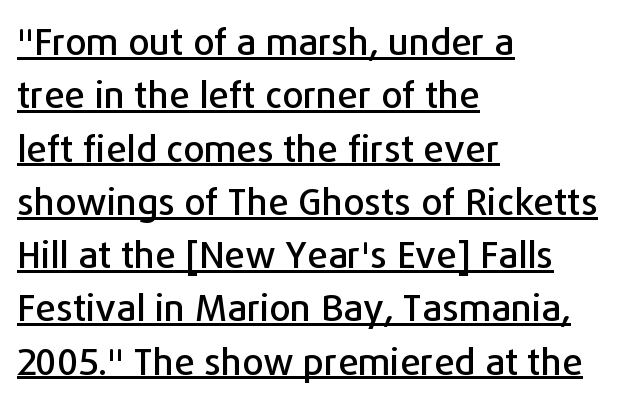
Beneath each row of characters lies a ruled line. The type sits square on the baseline with zero lean. Spacing verdict: proportional, widths tailored to each character. The block of text has a typical density, with ordinary space between rows. Typeset ragged right — the left edge is the straight one. Standard letterfit; no display-style spreading of the glyphs.
